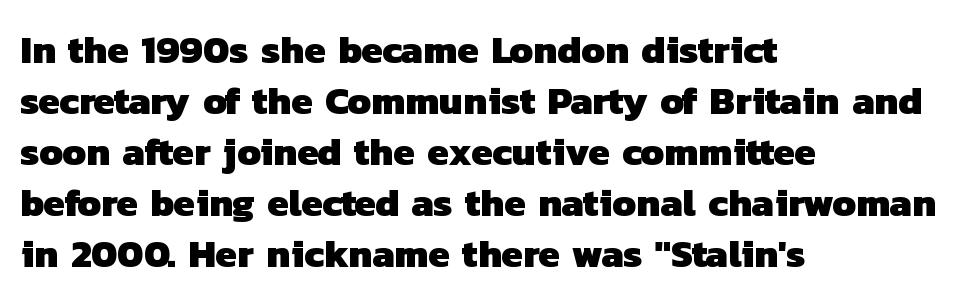
{"serif": "no", "bold": "yes", "weight": "heavy", "width": "normal", "stroke_contrast": "low", "x_height": "medium", "monospaced": "no", "underline": "no", "align": "left", "line_spacing": "normal", "line_spacing_ratio": 1.31, "letter_spacing": "normal", "letter_spacing_em": 0.0, "glyph_px": 39}
